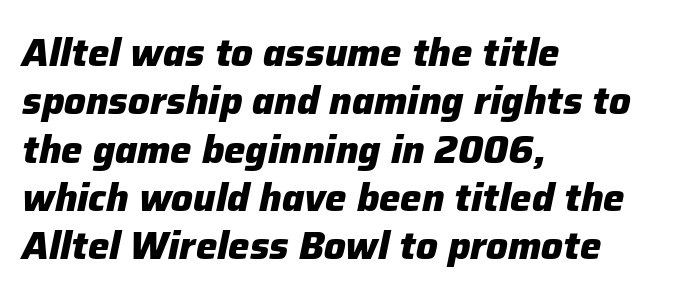
Q: Is the text bold? A: Yes.
Q: Is the text italic (slanted)? A: Yes, it leans right by about 12 degrees.
Q: Is the text underlined? A: No.
Q: How is the paragraph aligned? A: Left-aligned.
Q: Is the spacing between letters normal or unusually wide? A: Normal.
Q: Is the spacing between lines tight, normal or loose? A: Normal.
Q: Width (condensed, normal, or wide)? A: Normal.
Q: Stroke contrast? A: Low.
Q: x-height? A: Medium.
Q: Monospaced? A: No.
